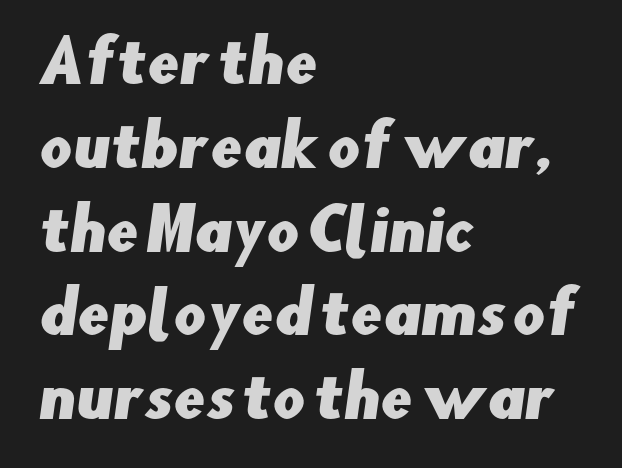
{"serif": "no", "width": "normal", "stroke_contrast": "low", "x_height": "small", "monospaced": "no", "underline": "no", "align": "left", "line_spacing": "normal", "line_spacing_ratio": 1.47, "letter_spacing": "normal", "letter_spacing_em": 0.0, "glyph_px": 57}
